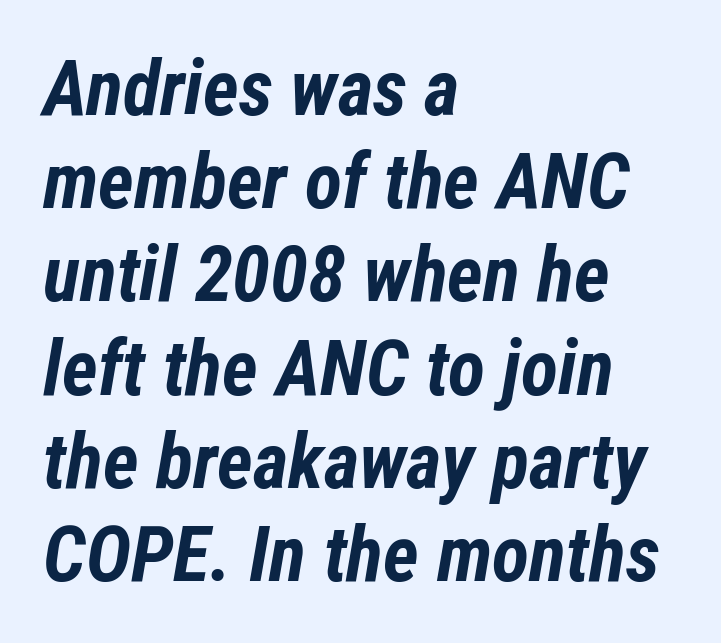
The image shows 77 px bold, condensed type, italic (leaning right); set left-aligned, line spacing 1.21x, normal letter spacing, not underlined; low stroke contrast and a medium x-height.
